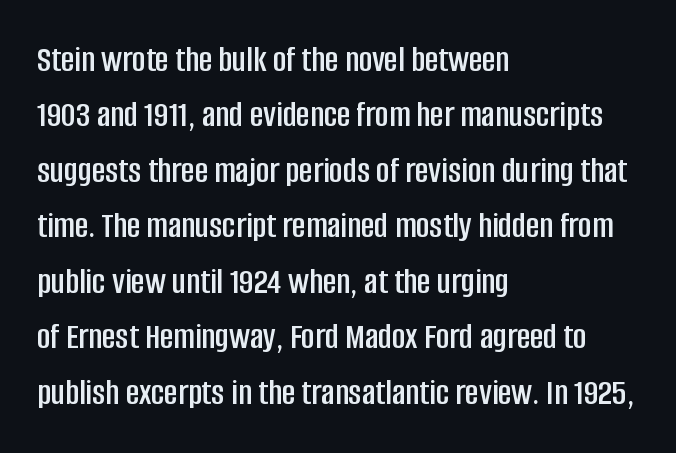
Q: Is the text italic (slanted)? A: No, it is upright.
Q: Is the typeface a serif or a sans-serif typeface? A: Sans-serif.
Q: Is the text underlined? A: No.
Q: How is the paragraph aligned? A: Left-aligned.
Q: Is the spacing between letters normal or unusually wide? A: Normal.
Q: Is the spacing between lines tight, normal or loose? A: Normal.
Q: Width (condensed, normal, or wide)? A: Condensed.
Q: Stroke contrast? A: Low.
Q: x-height? A: Large.
Q: Monospaced? A: No.
